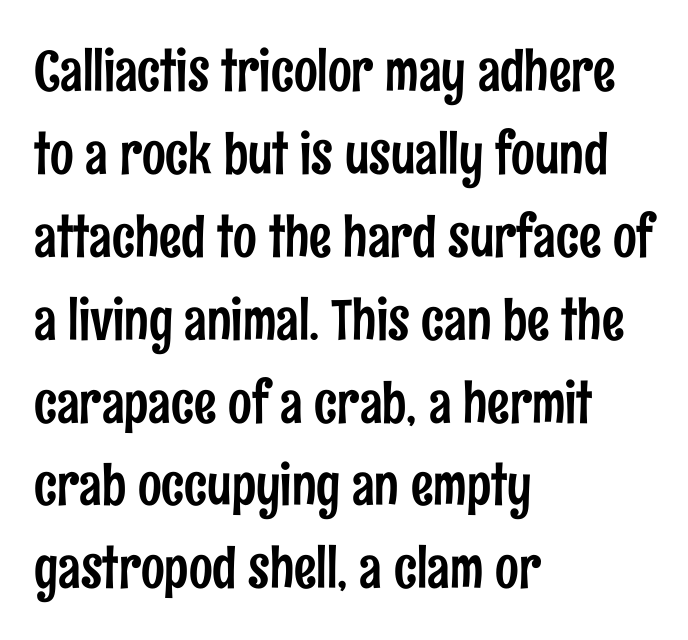
The image shows 56 px condensed sans-serif type, upright; set left-aligned, normal line spacing (1.48x), normal letter spacing, not underlined; low stroke contrast and a medium x-height.
